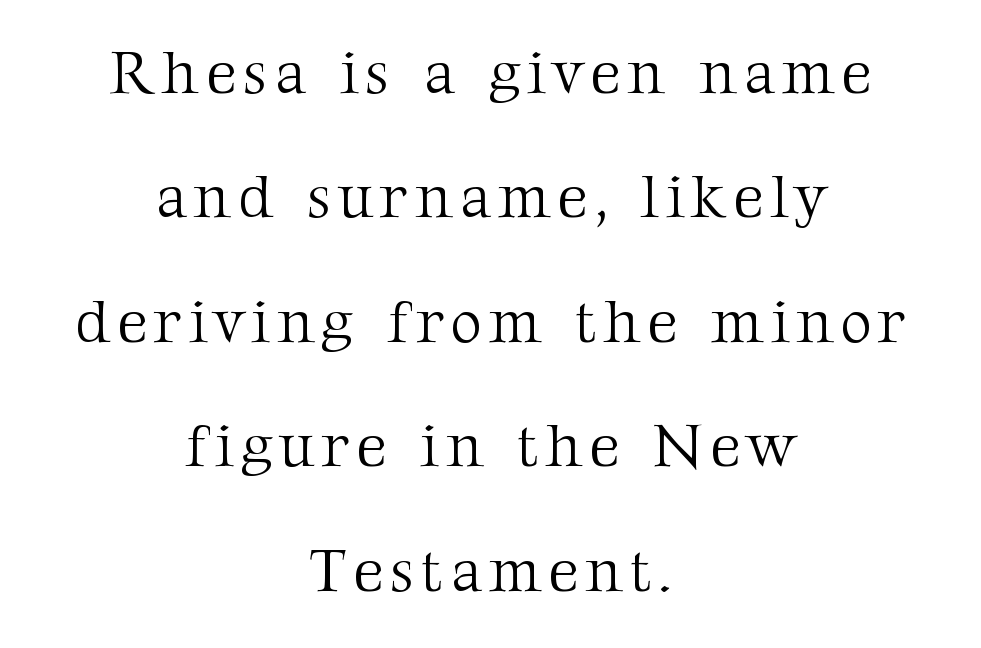
To sum up the face: it has serifs. Do the characters align in a grid? No, the font is proportional. This block would shrink considerably if given ordinary leading; it's expanded now. Casual observation: everything's sitting right in the middle. Words float on clear page, feet unadorned.
